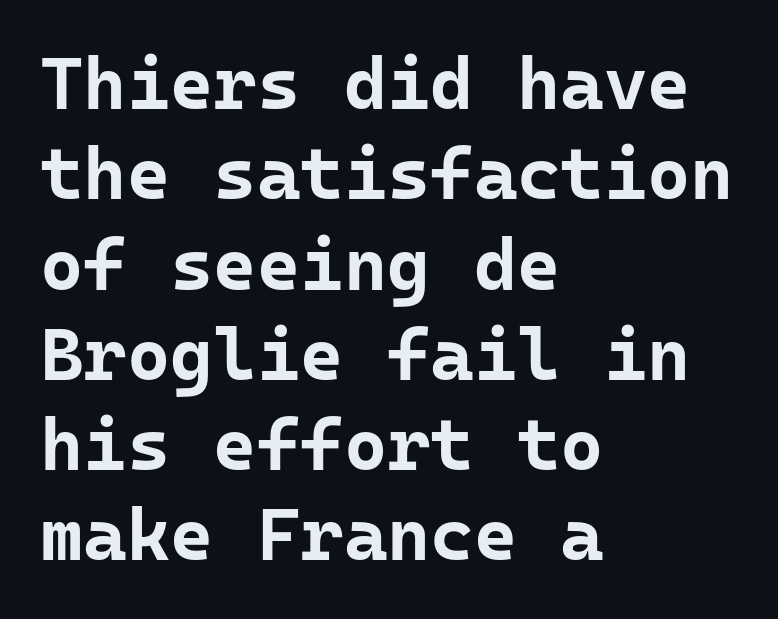
Ascenders rise straight up at ninety degrees. Typographic density is high because the face is bold. Decoration check: the copy has no underline. These lines are rendered in a fixed-pitch font. To sum up the face: it is a sans, with no serifs.
